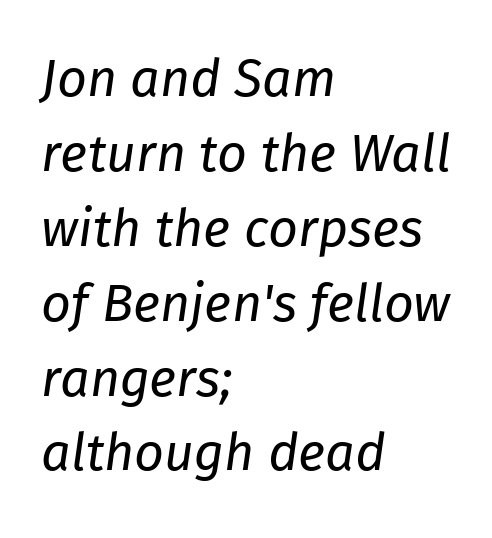
{"italic": "yes", "lean": "right", "slant_degrees": 8, "bold": "no", "weight": "regular", "width": "normal", "stroke_contrast": "low", "x_height": "medium", "monospaced": "no", "underline": "no", "align": "left", "line_spacing": "normal", "line_spacing_ratio": 1.44, "letter_spacing": "normal", "letter_spacing_em": 0.0, "glyph_px": 52}
